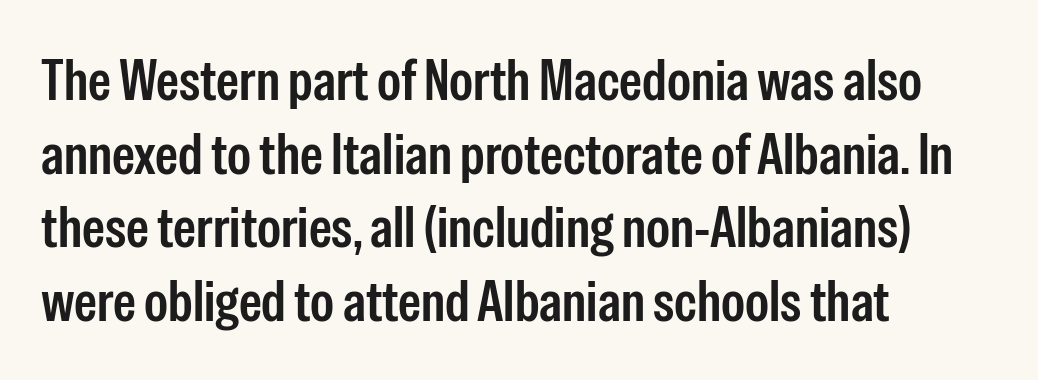
Q: Is the text bold? A: Semi-bold.
Q: Is the text italic (slanted)? A: No, it is upright.
Q: Is the typeface a serif or a sans-serif typeface? A: Sans-serif.
Q: Is the text underlined? A: No.
Q: How is the paragraph aligned? A: Left-aligned.
Q: Is the spacing between letters normal or unusually wide? A: Normal.
Q: Is the spacing between lines tight, normal or loose? A: Normal.
Q: Width (condensed, normal, or wide)? A: Condensed.
Q: Stroke contrast? A: Low.
Q: x-height? A: Medium.
Q: Monospaced? A: No.
